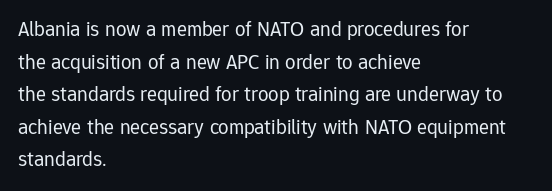
The image shows 21 px text type, upright; set left-aligned, normal line spacing (1.55x), normal letter spacing, not underlined.
